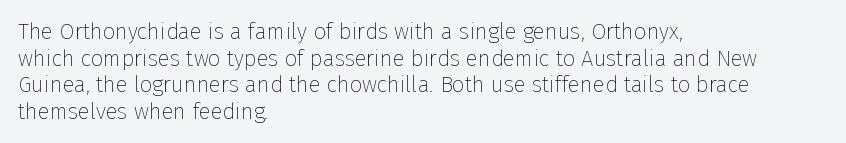
The image shows 22 px text type, upright; set left-aligned, line spacing 1.21x, normal letter spacing, not underlined.
